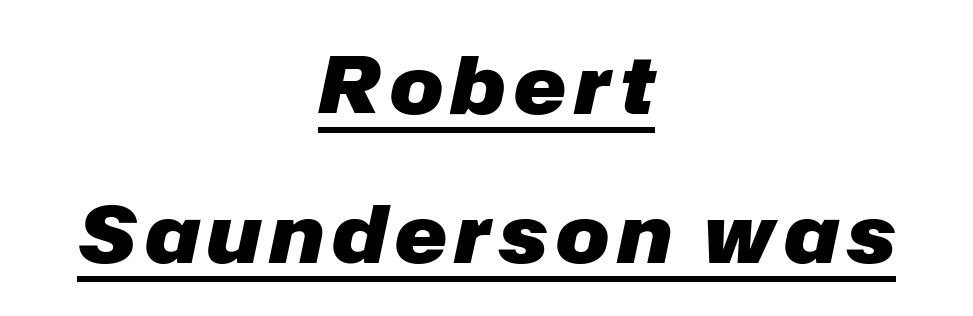
The image shows 79 px heavy type, italic (leaning right); set centered, line spacing 1.88x, underlined; low stroke contrast and a medium x-height.
